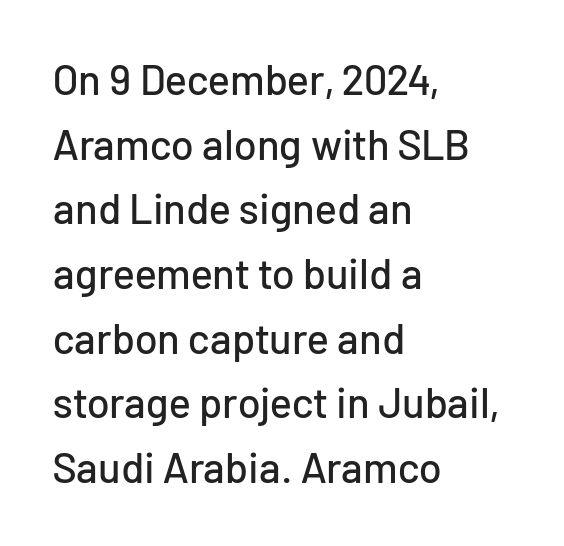
Q: Is the text italic (slanted)? A: No, it is upright.
Q: Is the typeface a serif or a sans-serif typeface? A: Sans-serif.
Q: Is the text underlined? A: No.
Q: How is the paragraph aligned? A: Left-aligned.
Q: Is the spacing between letters normal or unusually wide? A: Normal.
Q: Is the spacing between lines tight, normal or loose? A: Normal.
Q: Width (condensed, normal, or wide)? A: Normal.
Q: Stroke contrast? A: Low.
Q: x-height? A: Medium.
Q: Monospaced? A: No.
